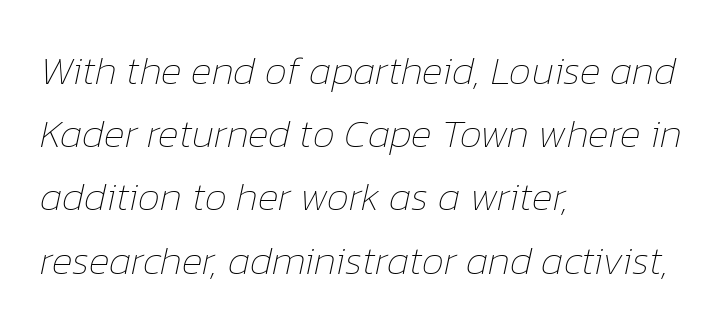
Baseline-to-baseline distance is the conventional proportion of letter height. This sample is left-justified, so line endings fall wherever the words run out. Bold? No — there's no thickening of the strokes. Is this a fixed-width face? No — the glyphs have proportional, varying widths. It's the slanting kind of type. Nobody drew a line under any word here.
